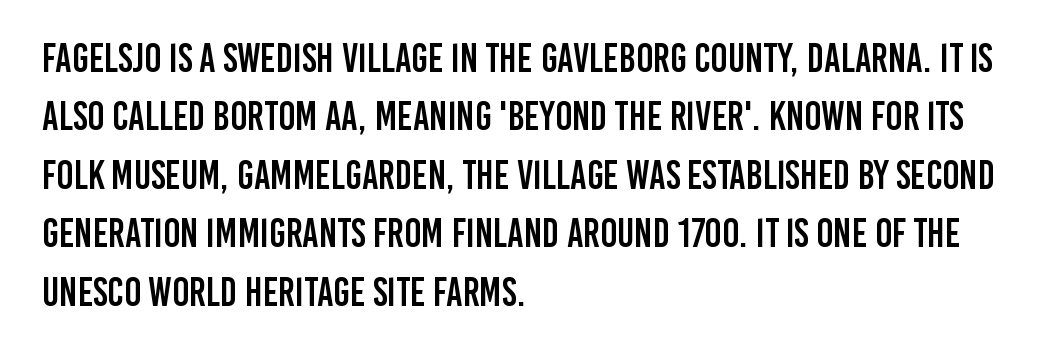
Has an underline been added? It has not. Look at the bottom of the vertical strokes: they stop flat, with no serifs. The leading is moderate, giving the passage an even texture. The ragged edge is on the right, which tells us the setting is flush left. No extra tracking has been applied to these lines.
